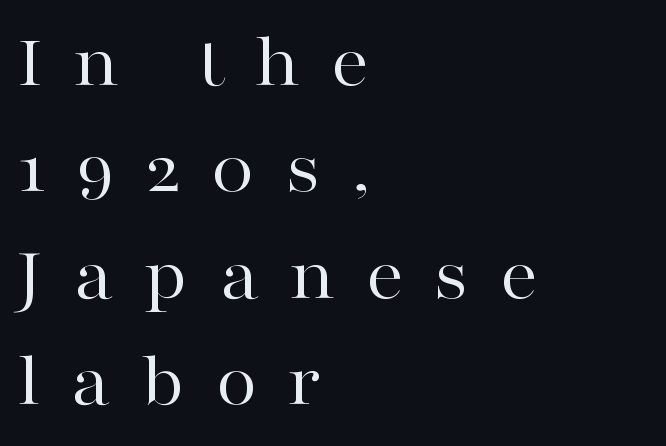
{"serif": "yes", "italic": "no", "bold": "no", "weight": "regular", "width": "wide", "stroke_contrast": "high", "x_height": "medium", "monospaced": "no", "underline": "no", "align": "left", "line_spacing": "normal", "line_spacing_ratio": 1.4, "letter_spacing": "wide", "letter_spacing_em": 0.39, "glyph_px": 76}
